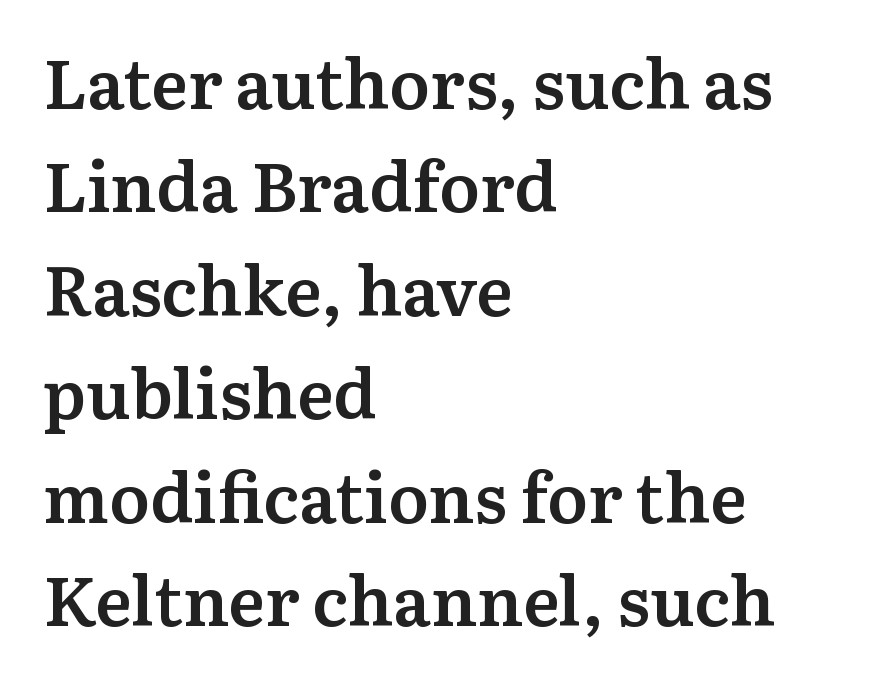
{"serif": "yes", "italic": "no", "bold": "semi", "weight": "semibold", "width": "normal", "stroke_contrast": "medium", "x_height": "medium", "monospaced": "no", "underline": "no", "align": "left", "line_spacing": "normal", "line_spacing_ratio": 1.5, "letter_spacing": "normal", "letter_spacing_em": 0.0, "glyph_px": 69}
